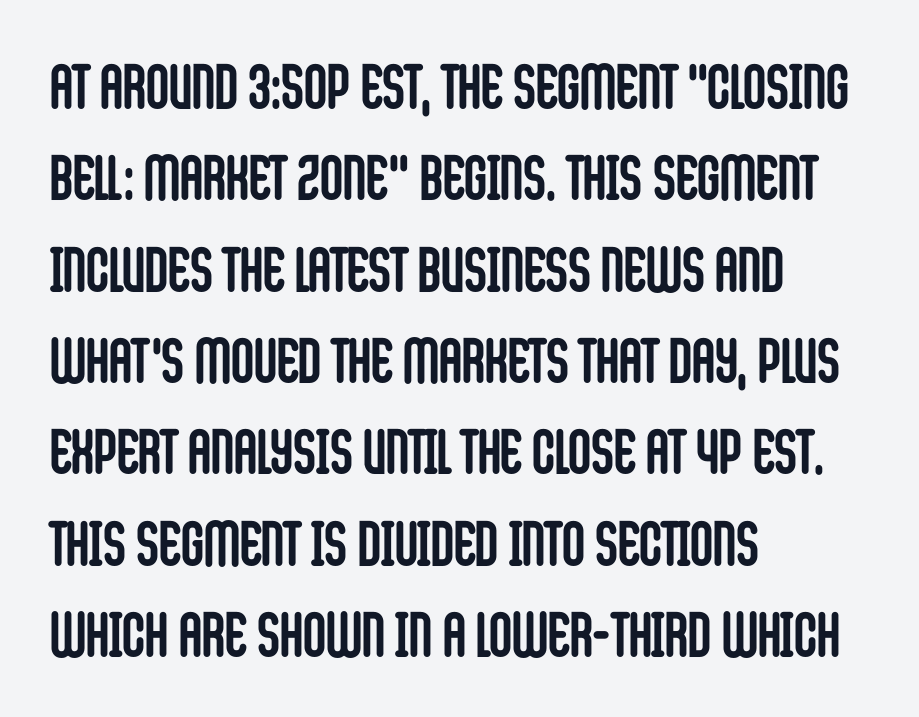
Are there feet on the stems? There aren't — it's a sans. The tracking reads as untouched default to a designer's eye. Reading down the column, the eye jumps a familiar distance to each next line. No word sits above an underline. The text block is weighted toward the left margin, trailing off unevenly rightward. The type sits square on the baseline with zero lean.
